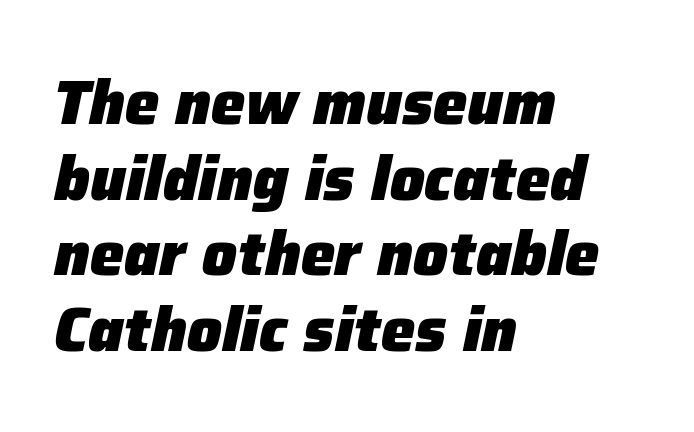
{"italic": "yes", "lean": "right", "slant_degrees": 12, "bold": "yes", "weight": "heavy", "width": "normal", "stroke_contrast": "low", "x_height": "medium", "monospaced": "no", "underline": "no", "align": "left", "line_spacing_ratio": 1.24, "letter_spacing": "normal", "letter_spacing_em": 0.0, "glyph_px": 61}
